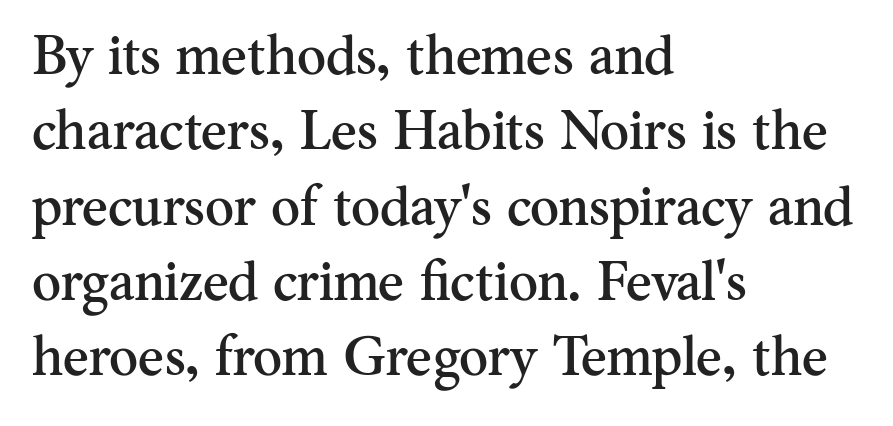
This is roman type, the default non-slanted kind. A student would call this left alignment; a typographer would say flush left, rag right. Between one letter and the next there's only the usual sliver of space. Type style note: has serifs. Descender tails drop into unmarked territory. A normal amount of white space separates one row of letters from the next.
